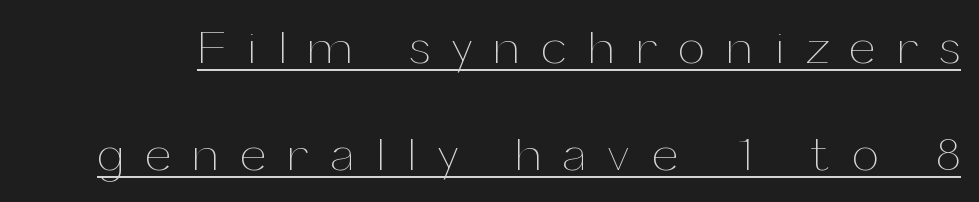
Posture: straight, roman, zero tilt. Every word sits above its own underline. The letterforms stand isolated, each surrounded by extra space. The vertical gap from one line to the next is large. The font is comparable to plain body text, perhaps lighter. These lines are rendered in a variable-pitch font.
